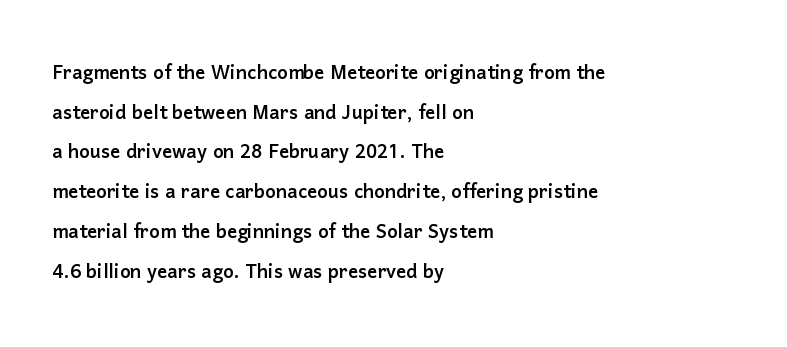
Q: Is the text italic (slanted)? A: No, it is upright.
Q: Is the text underlined? A: No.
Q: How is the paragraph aligned? A: Left-aligned.
Q: Is the spacing between letters normal or unusually wide? A: Normal.
Q: Is the spacing between lines tight, normal or loose? A: Normal.
